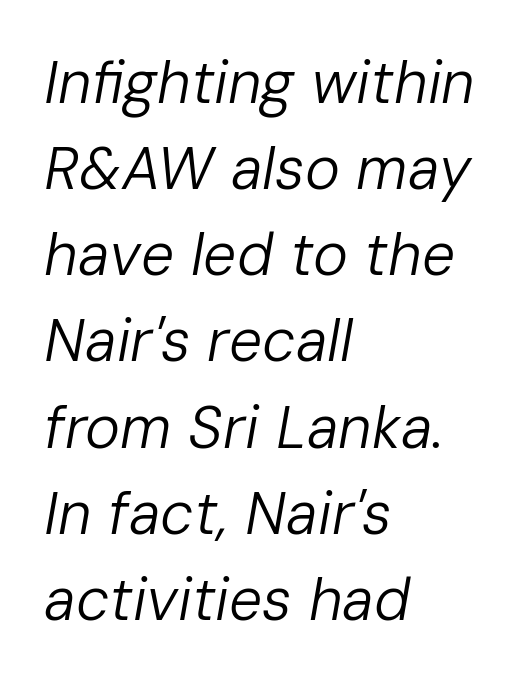
The image shows 59 px regular-weight type, italic (leaning right); set left-aligned, normal line spacing (1.46x), normal letter spacing, not underlined; low stroke contrast and a medium x-height.
